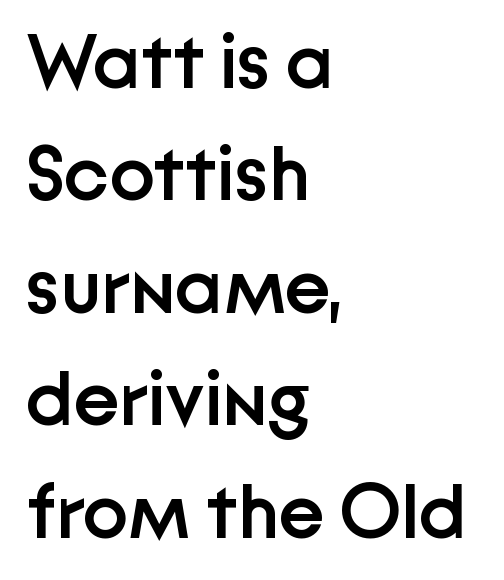
{"serif": "no", "italic": "no", "bold": "semi", "weight": "semibold", "width": "normal", "stroke_contrast": "low", "x_height": "medium", "monospaced": "no", "underline": "no", "align": "left", "line_spacing": "normal", "line_spacing_ratio": 1.46, "letter_spacing": "normal", "letter_spacing_em": 0.0, "glyph_px": 77}
